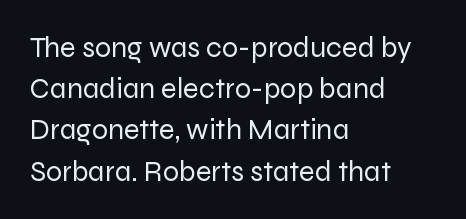
Here the glyphs are tracked normally, forming tight word shapes. The weight tops out at a normal text grade. The letters advance in unequal steps, a hallmark of proportional type. The space between consecutive lines is moderate.
